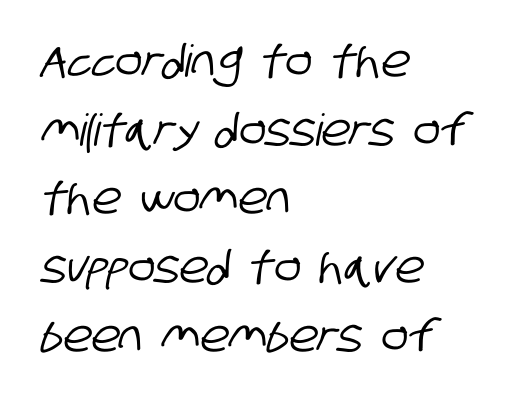
{"serif": "no", "width": "condensed", "stroke_contrast": "low", "x_height": "large", "monospaced": "no", "underline": "no", "align": "left", "line_spacing": "normal", "line_spacing_ratio": 1.56, "letter_spacing": "normal", "letter_spacing_em": 0.0, "glyph_px": 44}
